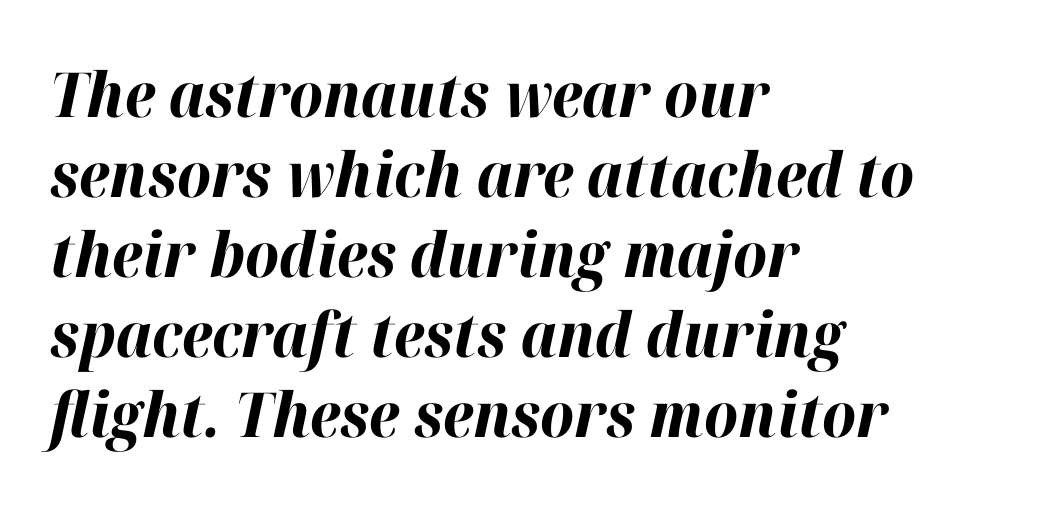
The image shows 62 px bold type, italic (leaning right); set left-aligned, normal line spacing (1.29x), normal letter spacing, not underlined; high stroke contrast and a medium x-height.
